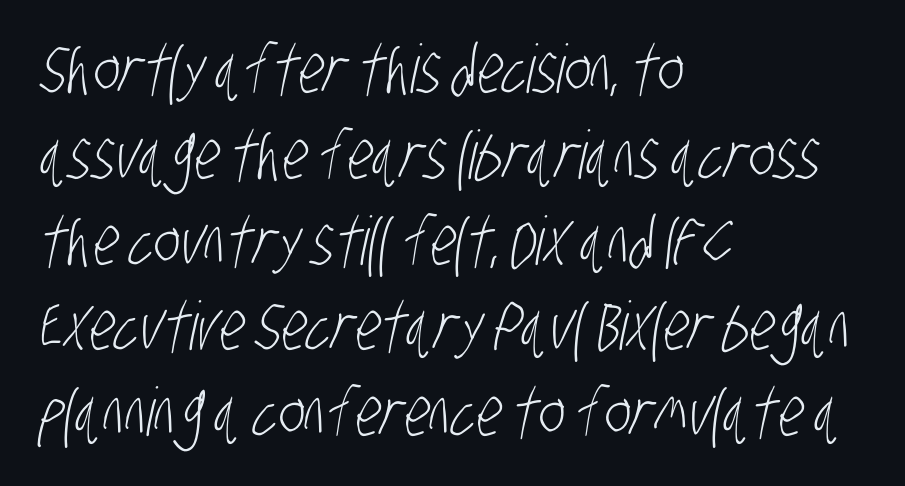
The image shows 67 px light, condensed sans-serif type; set left-aligned, normal line spacing (1.28x), normal letter spacing, not underlined; low stroke contrast and a large x-height.
